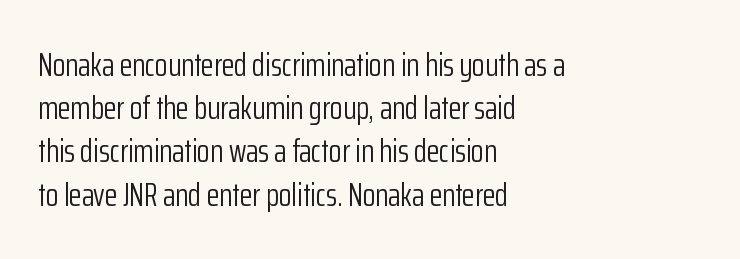
Q: Is the text bold? A: No.
Q: Is the text italic (slanted)? A: No, it is upright.
Q: Is the typeface a serif or a sans-serif typeface? A: Sans-serif.
Q: Is the text underlined? A: No.
Q: How is the paragraph aligned? A: Left-aligned.
Q: Is the spacing between letters normal or unusually wide? A: Normal.
Q: Is the spacing between lines tight, normal or loose? A: Normal.
Q: Width (condensed, normal, or wide)? A: Condensed.
Q: Stroke contrast? A: Low.
Q: x-height? A: Medium.
Q: Monospaced? A: No.
